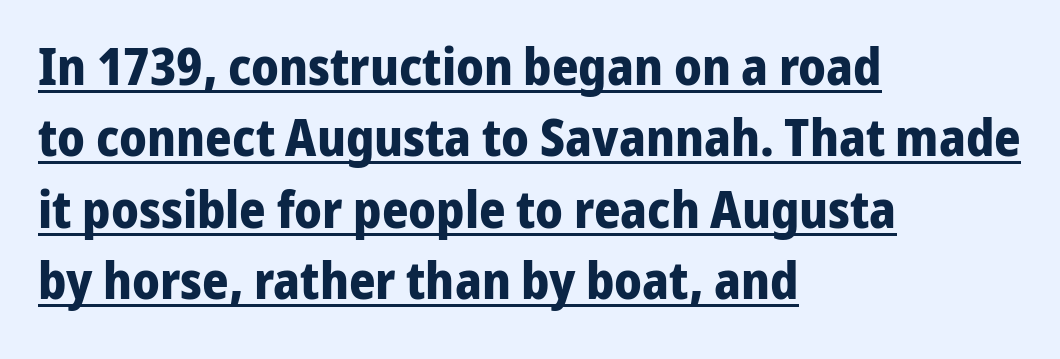
Caption: multi-line text, flush left, ragged right. Each line of the rendering has a horizontal stroke beneath the glyphs. This sample uses plain, unmodified letter spacing. Compared with typical paragraphs, the rows here are spaced about the same. A typesetter would call this proportional, since set widths differ per character. Rendered with straight, roman letterforms.
